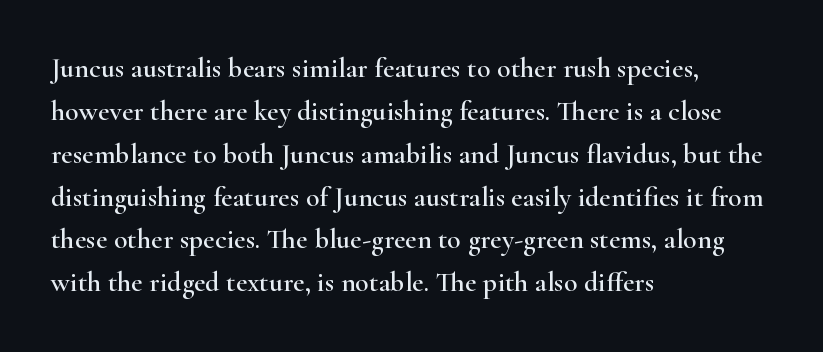
Spacing between characters is what you'd get straight out of the box. Little horizontal feet cap the strokes, marking this as serif type. Normally led — the rows are evenly, conventionally spaced. You could not count columns in this text — the font is proportionally spaced. Any mark beneath the type? The region is blank.
